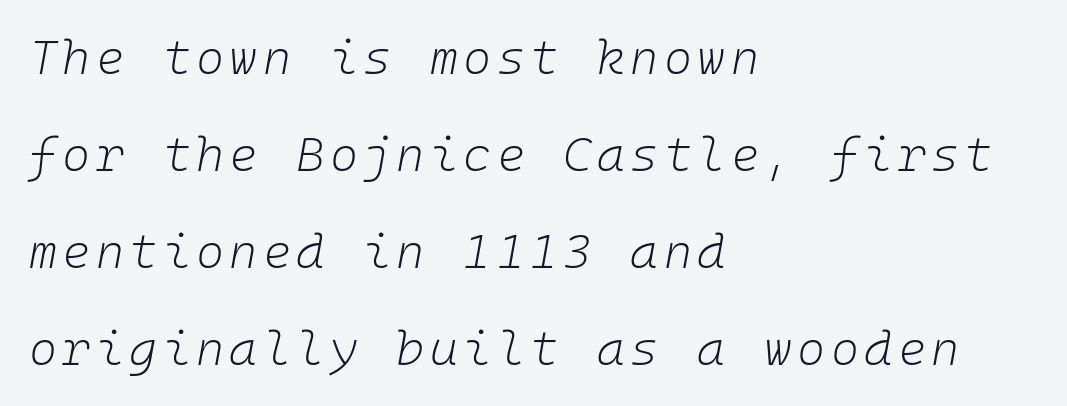
Every character here occupies the same horizontal width, giving the sample a typewriter-like rhythm. Notice the wide empty band between every row — that's loose leading. Each row of text sits above clean, open space. Posture: slanted.
